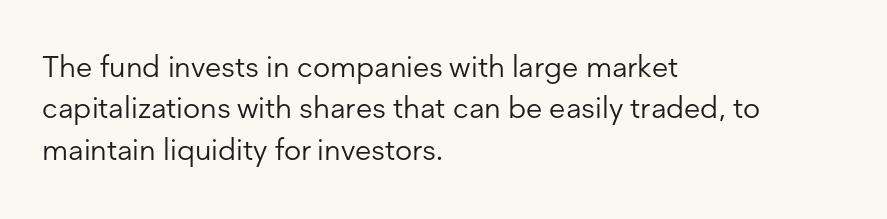
The image shows 30 px light sans-serif type, upright; set left-aligned, normal line spacing (1.38x), normal letter spacing, not underlined; low stroke contrast and a medium x-height.
